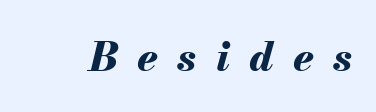
The image shows 41 px bold type, italic (leaning right); set unusually wide letter spacing (+0.47 em), not underlined; medium stroke contrast and a small x-height.
